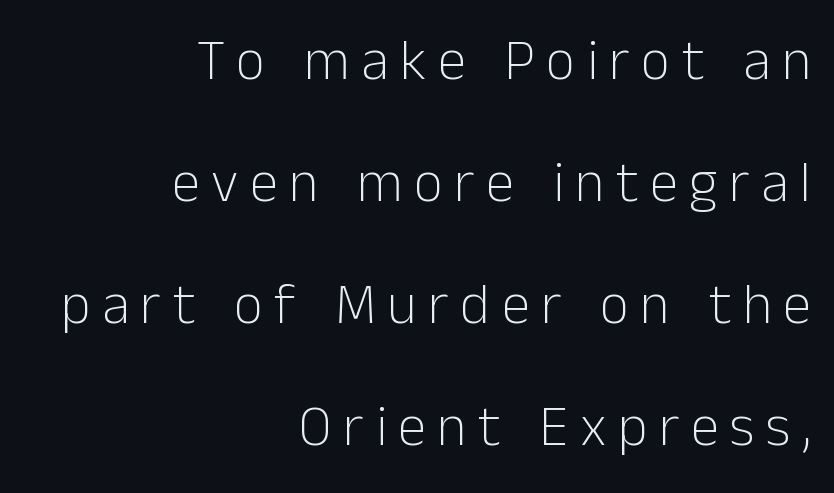
Q: Is the text bold? A: No.
Q: Is the text italic (slanted)? A: No, it is upright.
Q: Is the typeface a serif or a sans-serif typeface? A: Sans-serif.
Q: Is the text underlined? A: No.
Q: How is the paragraph aligned? A: Right-aligned.
Q: Is the spacing between letters normal or unusually wide? A: Unusually wide.
Q: Is the spacing between lines tight, normal or loose? A: Loose.
Q: Width (condensed, normal, or wide)? A: Normal.
Q: Stroke contrast? A: Low.
Q: x-height? A: Medium.
Q: Monospaced? A: No.
